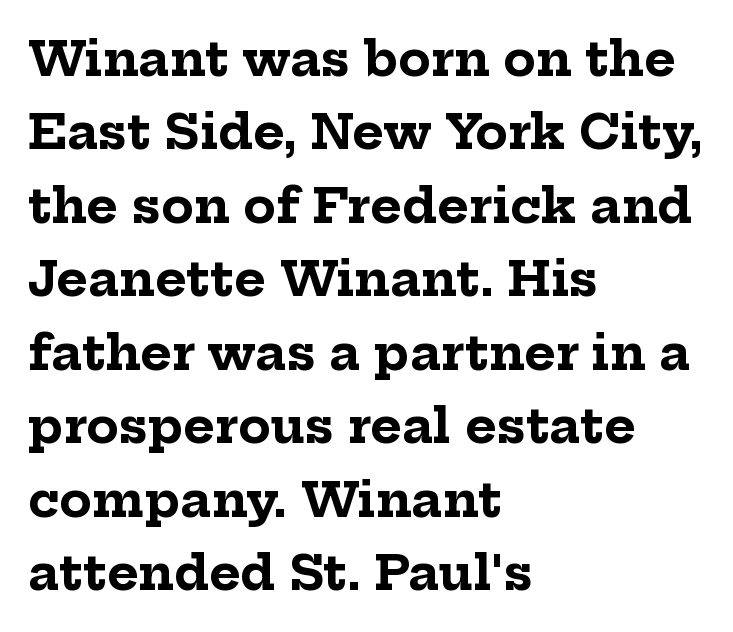
The image shows 48 px bold serif type, upright; set left-aligned, normal line spacing (1.53x), normal letter spacing, not underlined; low stroke contrast and a medium x-height.
